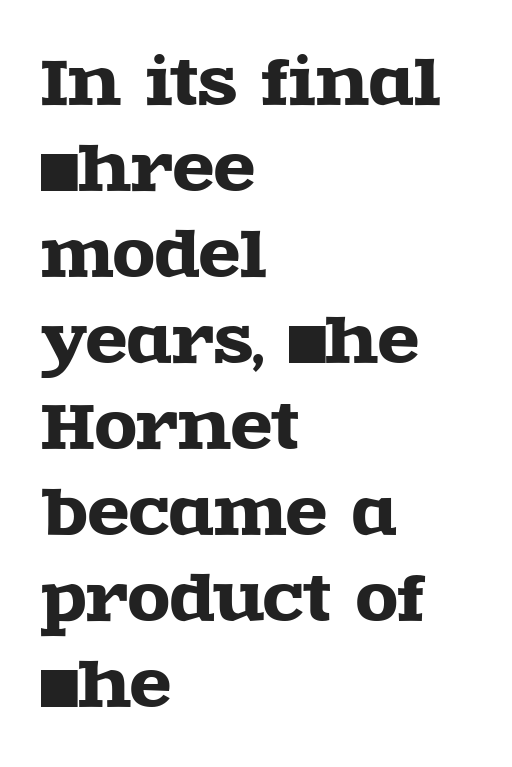
The rag falls on the right side of this text block. Note: serifs present on the glyphs. How would I describe the line gaps? Plain and ordinary. Honestly, there is no underline to notice here at all.
